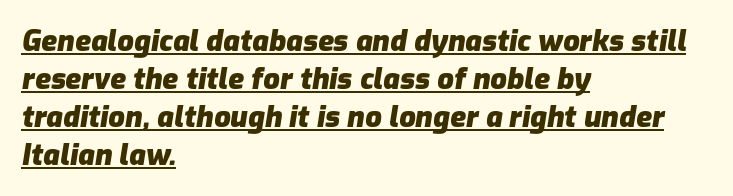
The image shows 29 px heavy type, italic (leaning right); set left-aligned, normal line spacing (1.31x), normal letter spacing, underlined; low stroke contrast and a medium x-height.
